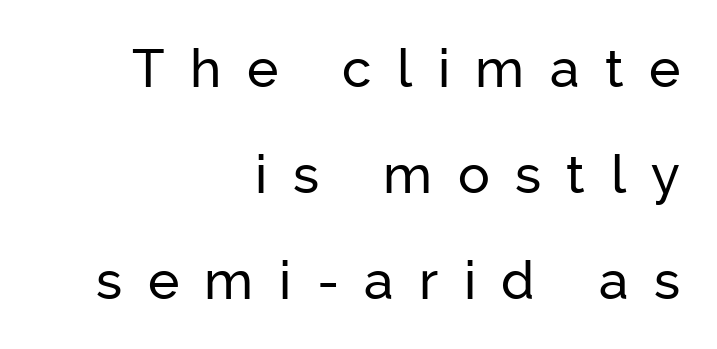
{"serif": "no", "italic": "no", "width": "normal", "stroke_contrast": "low", "x_height": "medium", "monospaced": "no", "underline": "no", "align": "right", "line_spacing": "loose", "line_spacing_ratio": 2.0, "letter_spacing": "wide", "letter_spacing_em": 0.48, "glyph_px": 53}
